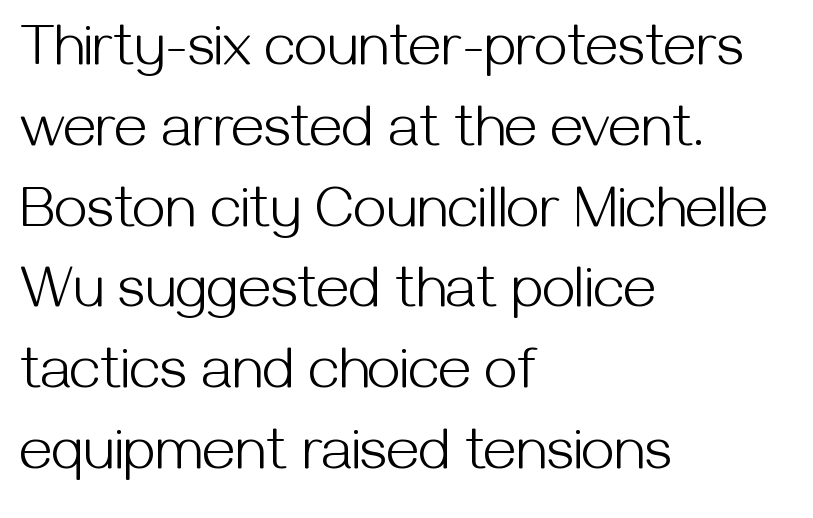
The image shows 59 px light sans-serif type, upright; set left-aligned, normal line spacing (1.37x), normal letter spacing, not underlined; medium stroke contrast and a medium x-height.
